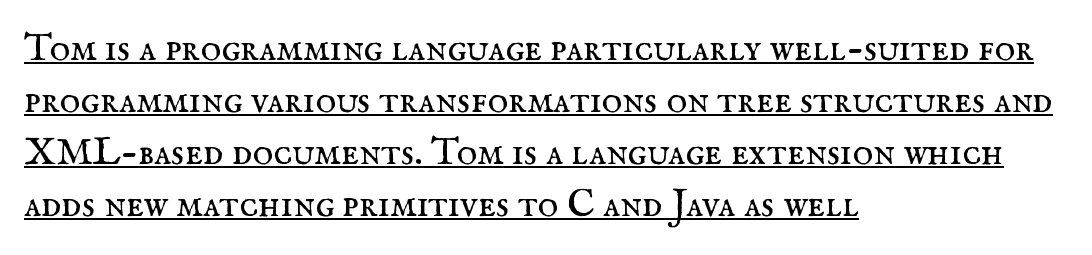
The image shows 39 px regular-weight serif type, upright; set left-aligned, normal line spacing (1.33x), normal letter spacing, underlined; medium stroke contrast and a small x-height.
